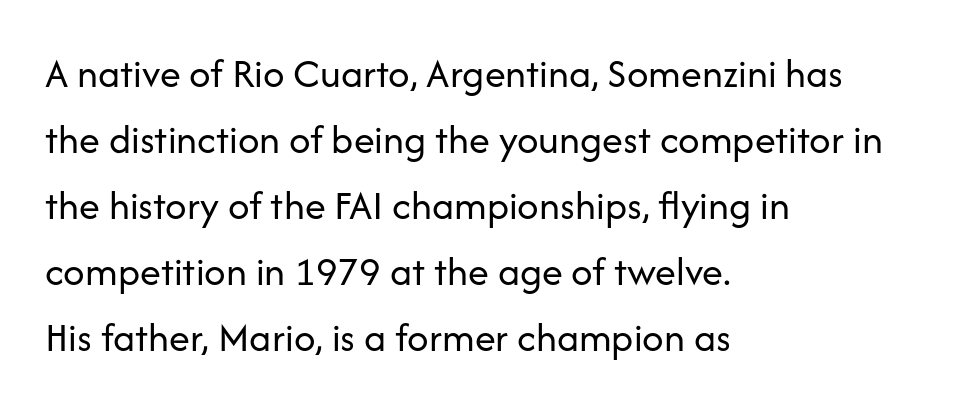
In terms of leading, this rendering sits right in the middle. Which margin do the lines hug? The left one — the right edge is uneven. Inter-character spacing is left at the font's built-in metrics. Vertical strokes here are truly vertical. The zone under the glyphs is completely vacant. Vertical stems look standard width or narrower in stroke.
